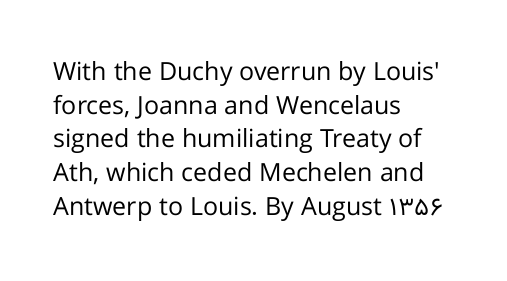
{"italic": "no", "bold": "no", "underline": "no", "align": "left", "line_spacing": "normal", "line_spacing_ratio": 1.35, "letter_spacing": "normal", "letter_spacing_em": 0.0, "glyph_px": 25}
